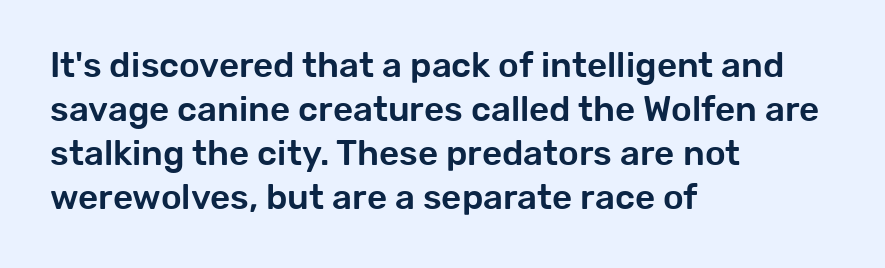
The image shows 35 px sans-serif type, upright; set left-aligned, normal line spacing (1.26x), normal letter spacing, not underlined; low stroke contrast and a medium x-height.
